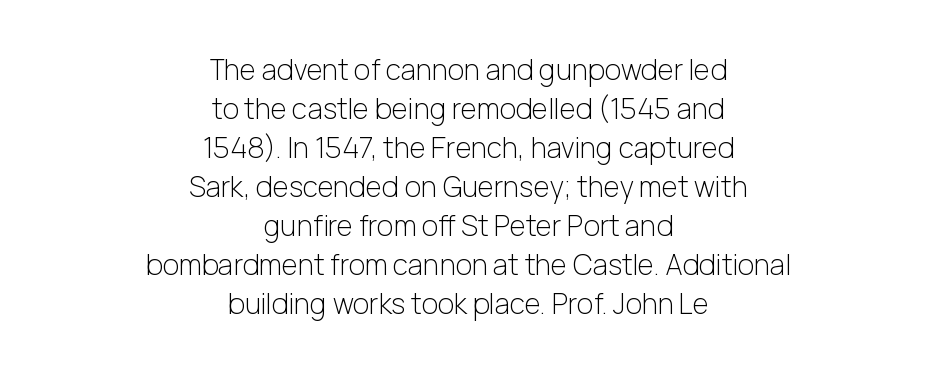
{"serif": "no", "italic": "no", "bold": "no", "weight": "light", "width": "normal", "stroke_contrast": "low", "x_height": "medium", "monospaced": "no", "underline": "no", "align": "center", "line_spacing": "normal", "line_spacing_ratio": 1.39, "letter_spacing": "normal", "letter_spacing_em": 0.0, "glyph_px": 28}
